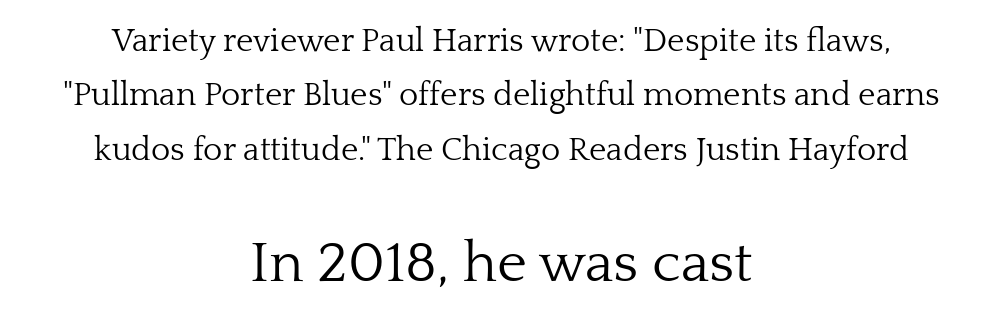
Is there any slant? The stems are plumb. To sum up the face: it has serifs. The string is rendered with underlining switched off. A typesetter would call this zero additional tracking. If you folded the block vertically in half, each line would mirror itself in length.
